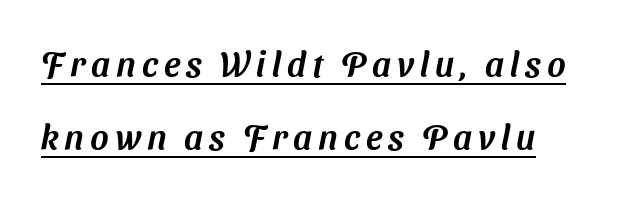
The image shows 35 px sans-serif type; set left-aligned, loose line spacing (2.09x), underlined; medium stroke contrast and a medium x-height.
